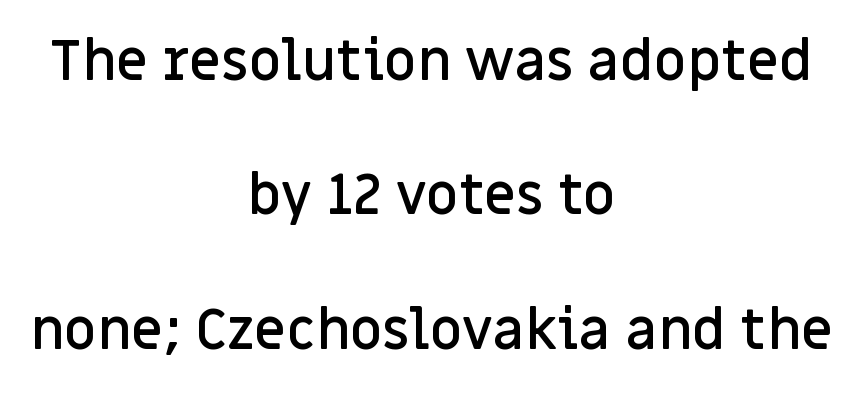
The image shows 56 px semibold sans-serif type, upright; set centered, loose line spacing (2.4x), normal letter spacing, not underlined; low stroke contrast and a large x-height.
